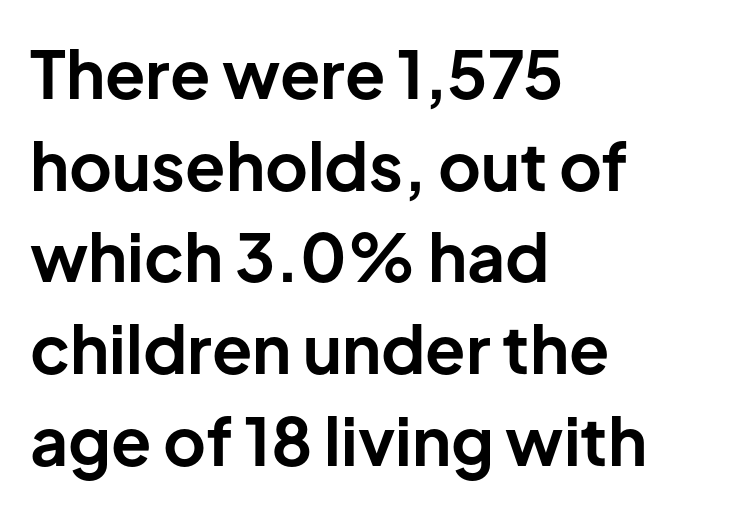
Here the designer chose a conventional face with non-uniform glyph widths. Do the letters lean? They stand straight. Lines of text with bare space underneath. The lines in this sample share a left origin and differ only in where they stop. Baseline-to-baseline distance is the conventional proportion of letter height. The strokes are fattened all the way to bold.
